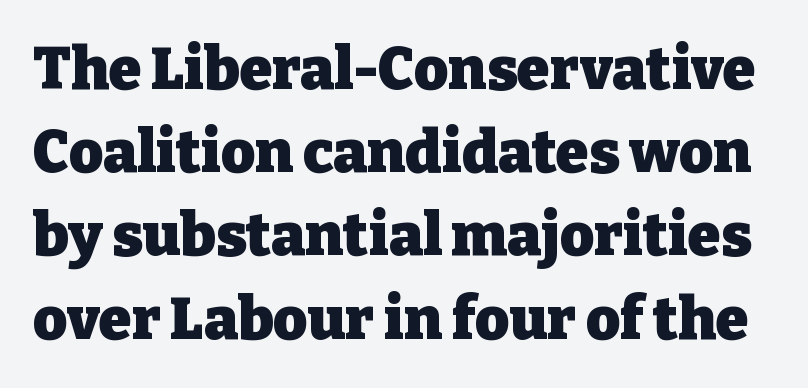
{"serif": "yes", "italic": "no", "bold": "yes", "weight": "heavy", "width": "normal", "stroke_contrast": "low", "x_height": "medium", "monospaced": "no", "underline": "no", "line_spacing": "normal", "line_spacing_ratio": 1.41, "letter_spacing": "normal", "letter_spacing_em": 0.0, "glyph_px": 59}
